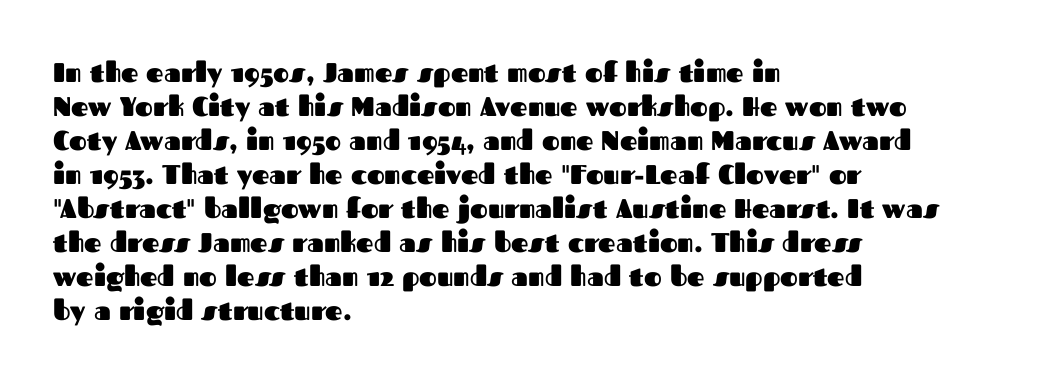
Q: Is the text bold? A: Yes.
Q: Is the text italic (slanted)? A: No, it is upright.
Q: Is the text underlined? A: No.
Q: How is the paragraph aligned? A: Left-aligned.
Q: Is the spacing between letters normal or unusually wide? A: Normal.
Q: Is the spacing between lines tight, normal or loose? A: Normal.
